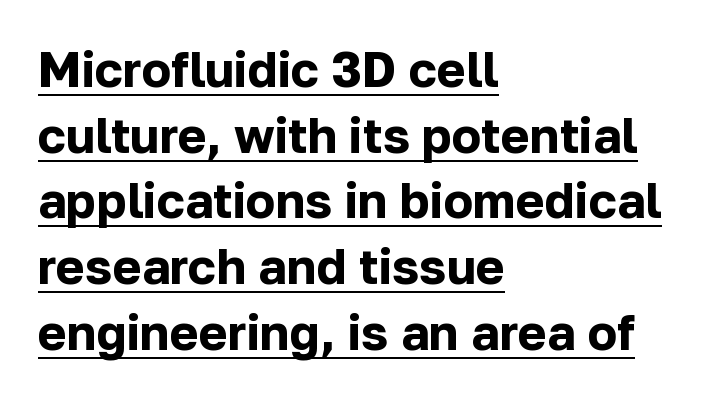
{"serif": "no", "italic": "no", "bold": "yes", "weight": "bold", "width": "normal", "stroke_contrast": "low", "x_height": "medium", "monospaced": "no", "underline": "yes", "align": "left", "line_spacing": "normal", "line_spacing_ratio": 1.34, "letter_spacing": "normal", "letter_spacing_em": 0.0, "glyph_px": 49}
